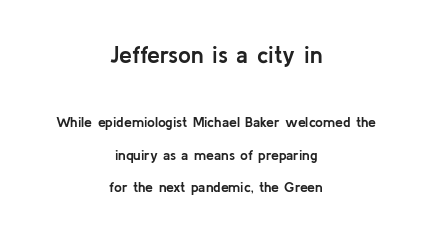
The image shows 23 px bold type, upright; set centered, loose line spacing (2.33x), normal letter spacing, not underlined; the first (top) block is 1.64x larger.
